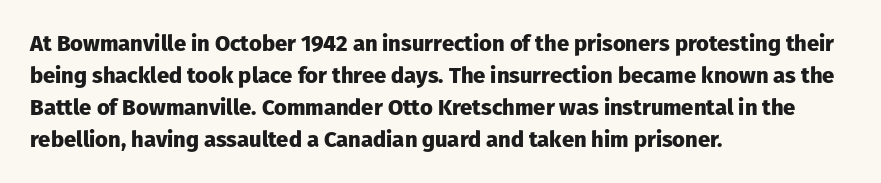
Students, observe: this is what conventionally led text looks like. Ascenders rise straight up at ninety degrees. Pretty heavy lettering here — definitely bold. The words here are not underlined.
